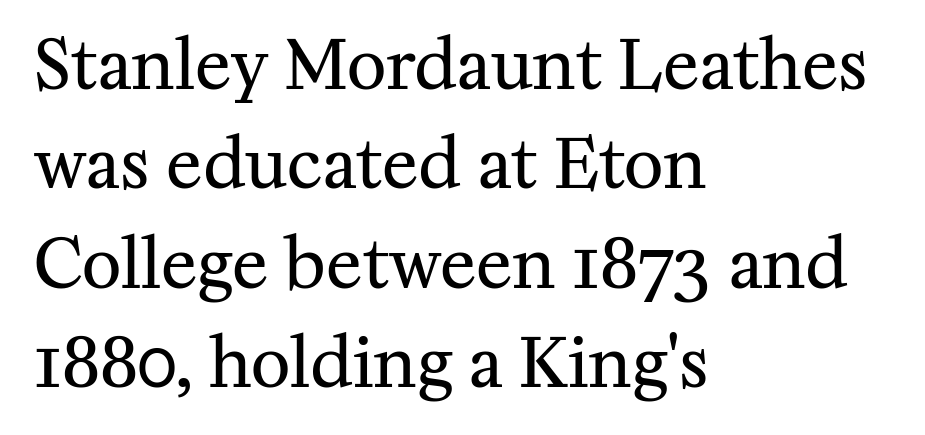
Proportional: the letters do not fall into vertical columns. Quick note: interline space is typical. Ink coverage per letter is moderate at most. Does extra space separate the letters? No, they use regular spacing. Upright lettering throughout. The designer went with a serif here, giving each stem small feet.
